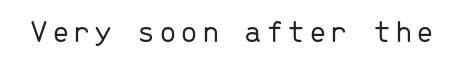
Q: Is the text bold? A: No.
Q: Is the text italic (slanted)? A: No, it is upright.
Q: Is the typeface a serif or a sans-serif typeface? A: Sans-serif.
Q: Is the text underlined? A: No.
Q: Width (condensed, normal, or wide)? A: Normal.
Q: Stroke contrast? A: Low.
Q: x-height? A: Medium.
Q: Monospaced? A: Yes.
